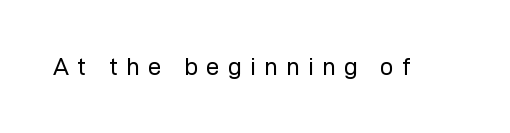
{"italic": "no", "bold": "no", "underline": "no", "letter_spacing": "wide", "letter_spacing_em": 0.35, "glyph_px": 24}
